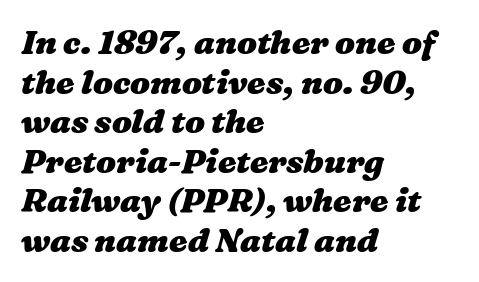
Q: Is the text bold? A: Yes.
Q: Is the text underlined? A: No.
Q: How is the paragraph aligned? A: Left-aligned.
Q: Is the spacing between letters normal or unusually wide? A: Normal.
Q: Width (condensed, normal, or wide)? A: Wide.
Q: Stroke contrast? A: Medium.
Q: x-height? A: Medium.
Q: Monospaced? A: No.
